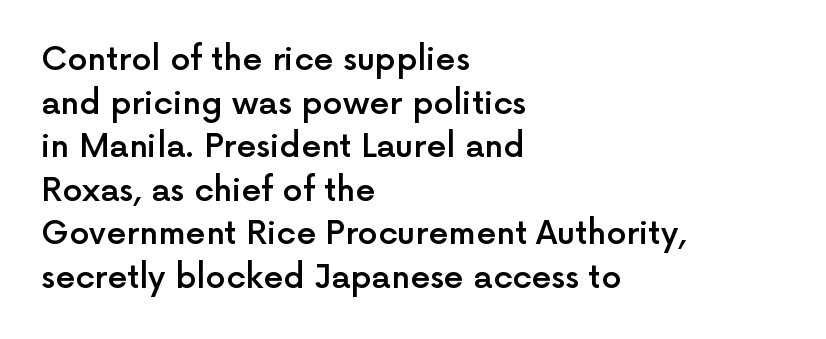
{"serif": "no", "italic": "no", "bold": "semi", "weight": "semibold", "width": "normal", "x_height": "medium", "monospaced": "no", "underline": "no", "align": "left", "line_spacing": "normal", "line_spacing_ratio": 1.36, "letter_spacing": "normal", "letter_spacing_em": 0.0, "glyph_px": 32}
